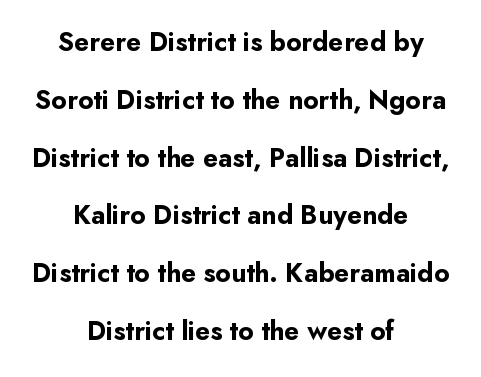
Line starts and ends both wander, symmetrically. A bare baseline throughout the passage. Rows of type keep a wide berth in the vertical direction. The specimen reads as upright at a glance.
